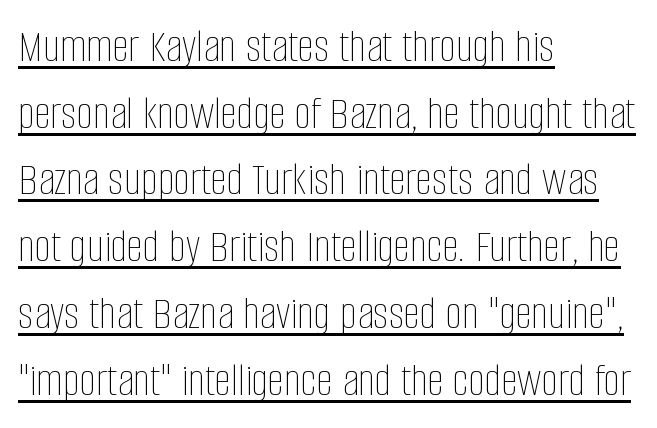
{"italic": "no", "bold": "no", "weight": "thin", "width": "condensed", "stroke_contrast": "low", "x_height": "large", "monospaced": "no", "underline": "yes", "align": "left", "line_spacing": "normal", "line_spacing_ratio": 1.42, "letter_spacing": "normal", "letter_spacing_em": 0.0, "glyph_px": 47}
